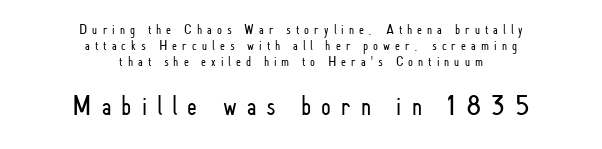
Notice how the stems are strictly vertical — no italics here. Typesetter's note — lower block bumped up in size, upper block left smaller. The rendering uses a small line-height, squeezing the rows. The paragraph has two soft edges and a firm central axis.
